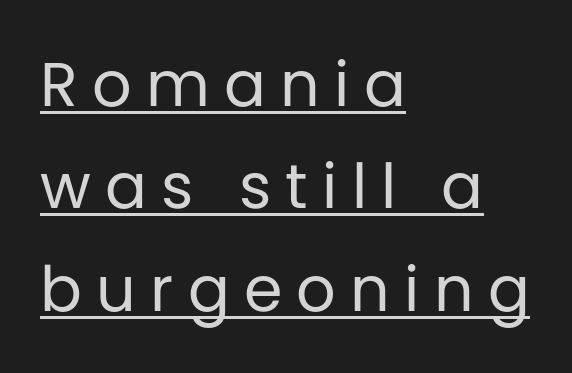
Each line starts at the same left margin while the right side varies. The face used here appears with an underline applied. The letters advance in unequal steps, a hallmark of proportional type. Glyph-to-glyph distance is far greater than everyday printed text.
